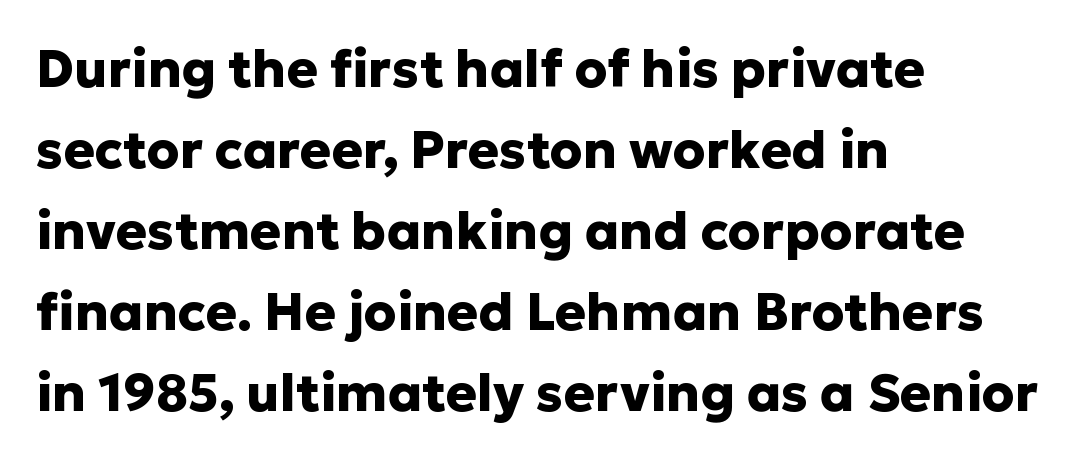
Glyph-to-glyph distance matches everyday printed text. Unmarked baselines from the first word to the last. Italic? Not at all — the glyphs are vertical. The leading is moderate, giving the passage an even texture. Do the characters align in a grid? No, the font is proportional. Stroke terminals: plain, sans-serif.
